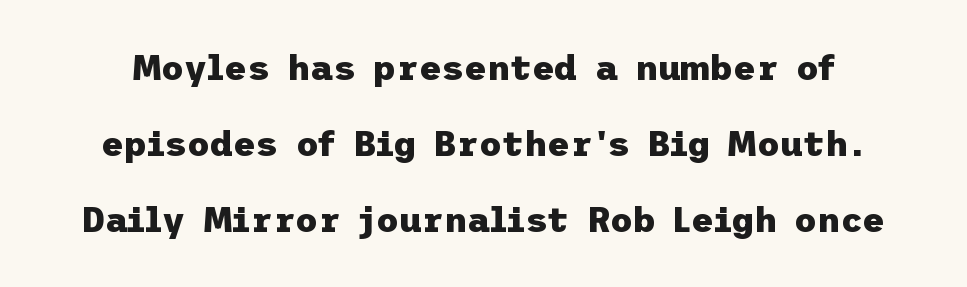
Look at the bottom of the vertical strokes: they stop flat, with no serifs. A typesetter would call this zero additional tracking. Thick stems and heavy bowls — unmistakably bold. Designer's note — italics off, roman on. Clear beneath every line of the passage.
